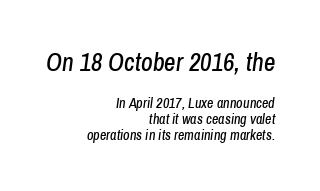
Typesetter's note — upper block bumped up in size, lower block left smaller. Interline gaps are noticeably narrow in this sample. Designer's note — italics engaged. Is the letter spacing exaggerated? No — it looks like the ordinary default.
